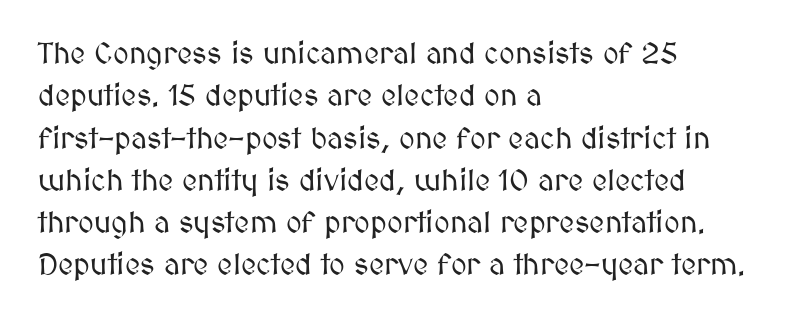
Q: Is the text italic (slanted)? A: No, it is upright.
Q: Is the text underlined? A: No.
Q: How is the paragraph aligned? A: Left-aligned.
Q: Is the spacing between letters normal or unusually wide? A: Normal.
Q: Is the spacing between lines tight, normal or loose? A: Normal.
Q: Width (condensed, normal, or wide)? A: Normal.
Q: Stroke contrast? A: Medium.
Q: x-height? A: Medium.
Q: Monospaced? A: No.
